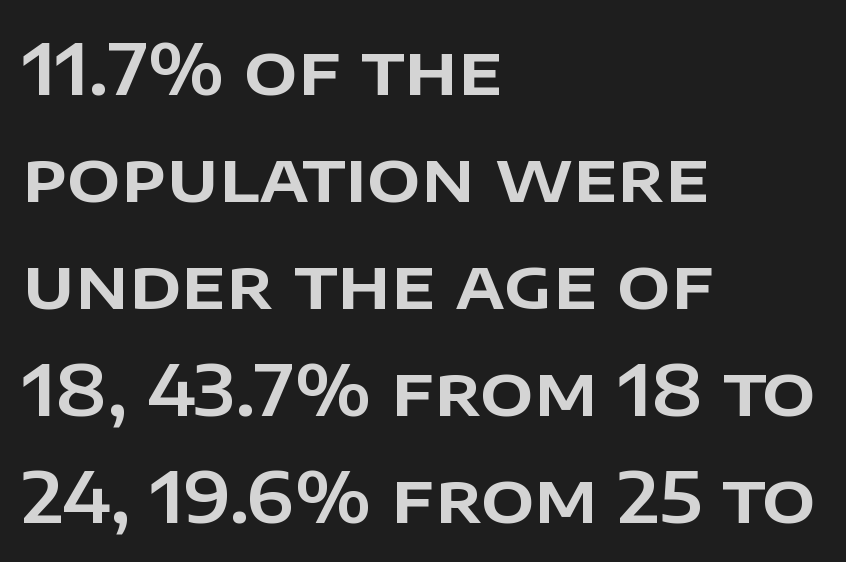
{"serif": "no", "italic": "no", "width": "normal", "stroke_contrast": "low", "x_height": "large", "monospaced": "no", "underline": "no", "align": "left", "line_spacing": "normal", "line_spacing_ratio": 1.53, "letter_spacing": "normal", "letter_spacing_em": 0.0, "glyph_px": 70}
